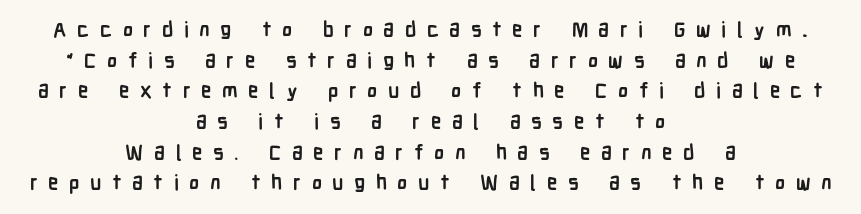
Q: Is the text bold? A: Yes.
Q: Is the text italic (slanted)? A: No, it is upright.
Q: Is the text underlined? A: No.
Q: How is the paragraph aligned? A: Centered.
Q: Is the spacing between letters normal or unusually wide? A: Unusually wide.
Q: Is the spacing between lines tight, normal or loose? A: Normal.
